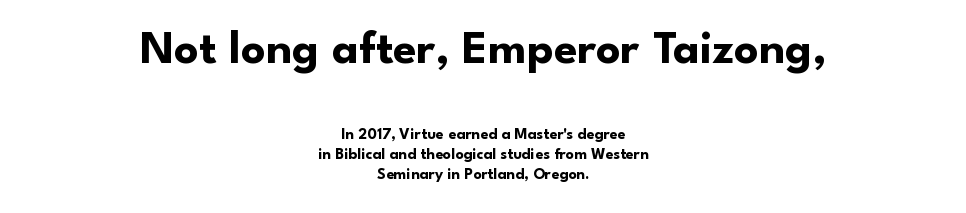
{"serif": "no", "italic": "no", "bold": "yes", "weight": "bold", "width": "normal", "stroke_contrast": "low", "x_height": "small", "monospaced": "no", "underline": "no", "align": "center", "line_spacing": "normal", "line_spacing_ratio": 1.25, "letter_spacing": "normal", "letter_spacing_em": 0.0, "larger_block": "first", "size_ratio": 3.0, "glyph_px": 48}
